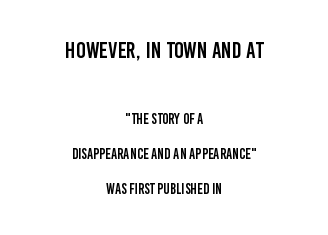
Q: Is the text italic (slanted)? A: No, it is upright.
Q: Is the text underlined? A: No.
Q: How is the paragraph aligned? A: Centered.
Q: Is the spacing between letters normal or unusually wide? A: Normal.
Q: Is the spacing between lines tight, normal or loose? A: Loose.
Q: Which block of text is set in a larger size, the first (top) or the second (bottom)? A: The first (top) one.
